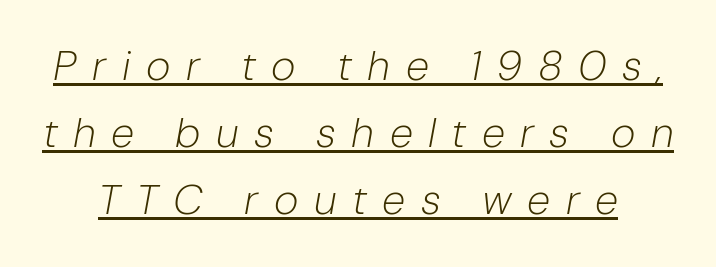
{"italic": "yes", "lean": "right", "slant_degrees": 10, "bold": "no", "weight": "light", "width": "normal", "stroke_contrast": "low", "x_height": "medium", "monospaced": "no", "underline": "yes", "line_spacing": "normal", "line_spacing_ratio": 1.6, "letter_spacing": "wide", "letter_spacing_em": 0.37, "glyph_px": 42}
